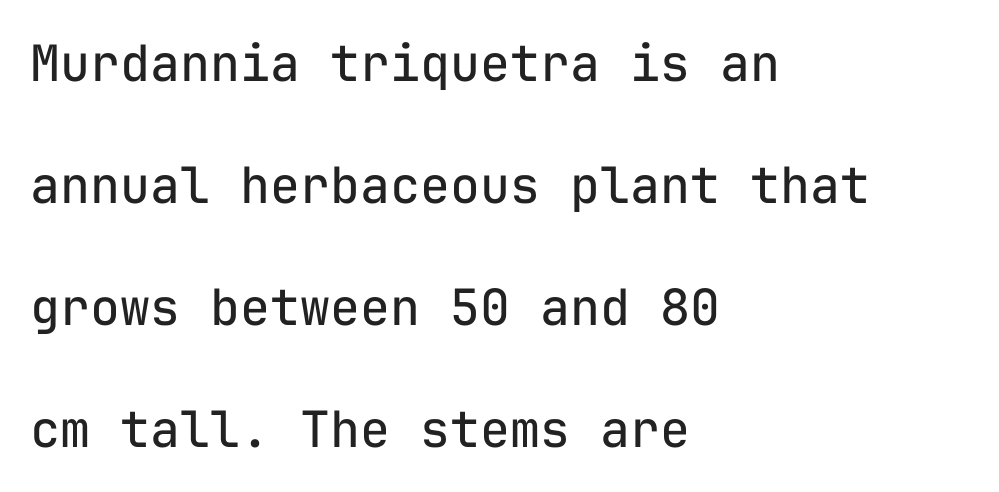
{"serif": "no", "italic": "no", "bold": "no", "weight": "regular", "width": "normal", "stroke_contrast": "low", "x_height": "medium", "monospaced": "yes", "underline": "no", "align": "left", "line_spacing": "loose", "line_spacing_ratio": 2.44, "letter_spacing": "normal", "letter_spacing_em": 0.0, "glyph_px": 50}
